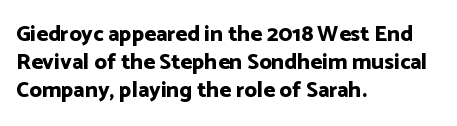
Q: Is the text bold? A: Yes.
Q: Is the text italic (slanted)? A: No, it is upright.
Q: Is the text underlined? A: No.
Q: How is the paragraph aligned? A: Left-aligned.
Q: Is the spacing between letters normal or unusually wide? A: Normal.
Q: Is the spacing between lines tight, normal or loose? A: Normal.
